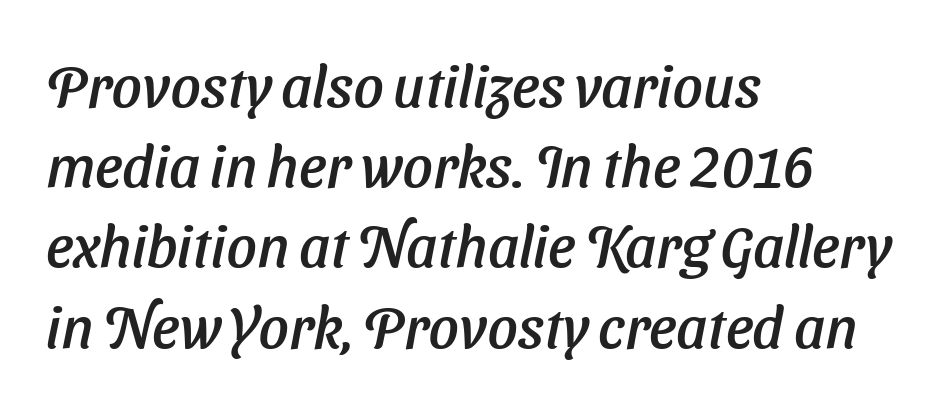
Q: Is the typeface a serif or a sans-serif typeface? A: Serif.
Q: Is the text underlined? A: No.
Q: How is the paragraph aligned? A: Left-aligned.
Q: Is the spacing between letters normal or unusually wide? A: Normal.
Q: Is the spacing between lines tight, normal or loose? A: Normal.
Q: Width (condensed, normal, or wide)? A: Normal.
Q: Stroke contrast? A: Low.
Q: x-height? A: Medium.
Q: Monospaced? A: No.
